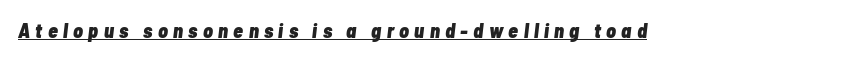
Weight: bold. Honestly, the letter spacing is so wide it's the main thing you notice. This is oblique type, the kind used for emphasis or titles. The rendering uses the underline text-decoration.
